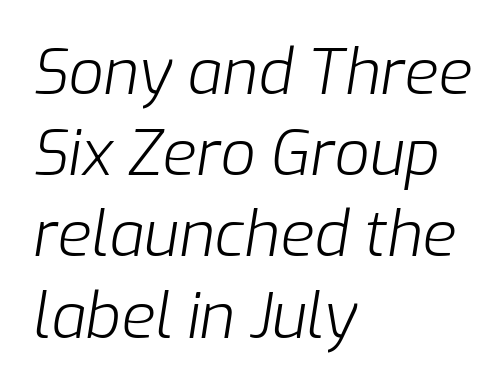
The face used here is proportionally spaced, like ordinary book or web type. This sample is left-justified, so line endings fall wherever the words run out. A typesetter would call this zero additional tracking. Compared with typical paragraphs, the rows here are spaced about the same. The space beneath each line is pristine and unruled.
